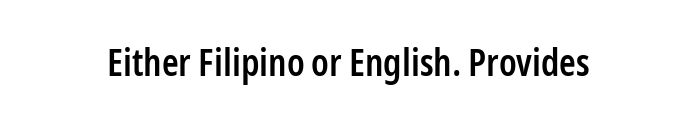
Q: Is the text bold? A: Semi-bold.
Q: Is the text italic (slanted)? A: No, it is upright.
Q: Is the typeface a serif or a sans-serif typeface? A: Sans-serif.
Q: Is the text underlined? A: No.
Q: Is the spacing between letters normal or unusually wide? A: Normal.
Q: Width (condensed, normal, or wide)? A: Condensed.
Q: Stroke contrast? A: Low.
Q: x-height? A: Medium.
Q: Monospaced? A: No.
